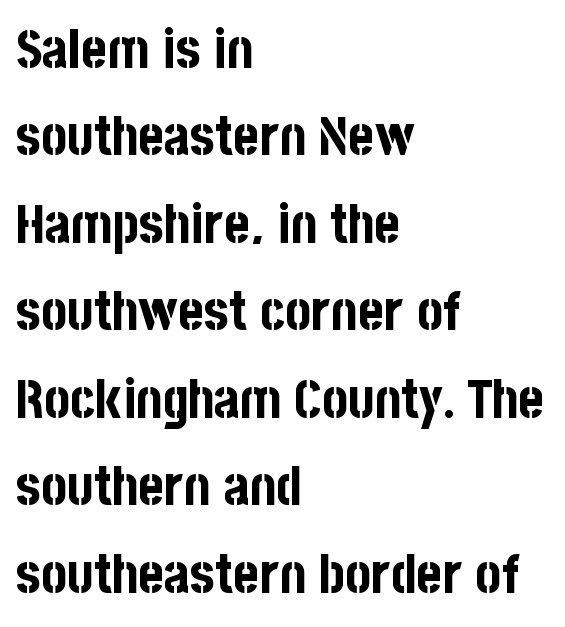
{"serif": "no", "italic": "no", "bold": "yes", "weight": "bold", "width": "condensed", "stroke_contrast": "low", "x_height": "large", "monospaced": "no", "underline": "no", "align": "left", "line_spacing": "normal", "line_spacing_ratio": 1.59, "letter_spacing": "normal", "letter_spacing_em": 0.0, "glyph_px": 55}
